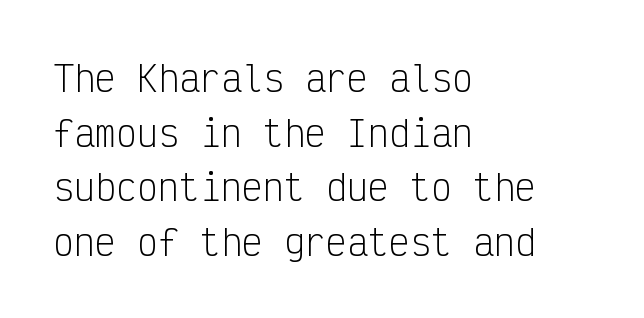
Notice how the passage keeps a crisp vertical edge on the left only. The type sits square on the baseline with zero lean. Check the space under the baseline: it is left empty. Whoever set this chose a conventional vertical rhythm. In terms of letterspacing, this is plain default setting. The letters carry no serifs — their stems end cleanly without finishing strokes.
